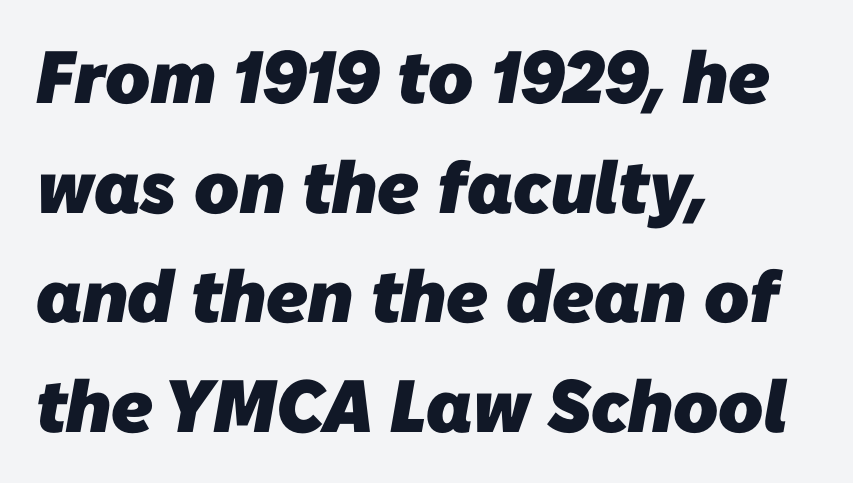
Q: Is the text bold? A: Yes.
Q: Is the typeface a serif or a sans-serif typeface? A: Sans-serif.
Q: Is the text underlined? A: No.
Q: How is the paragraph aligned? A: Left-aligned.
Q: Is the spacing between letters normal or unusually wide? A: Normal.
Q: Is the spacing between lines tight, normal or loose? A: Normal.
Q: Width (condensed, normal, or wide)? A: Normal.
Q: Stroke contrast? A: Low.
Q: x-height? A: Medium.
Q: Monospaced? A: No.
